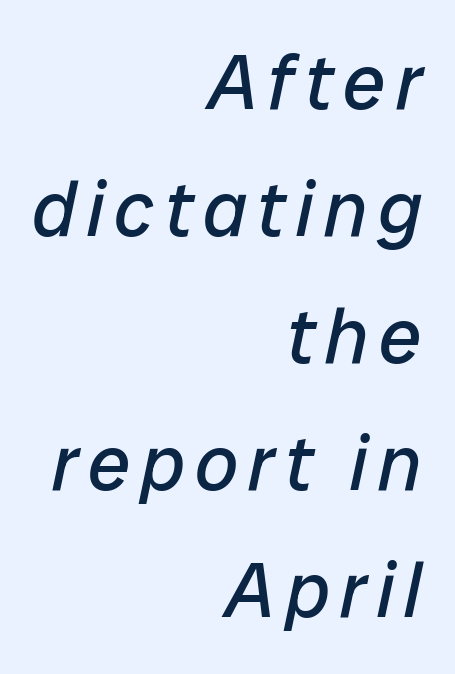
In terms of posture, this sample is oblique. Varying glyph widths throughout — classic text-font behaviour. Regarding leading, the lines here are spaced in the standard way. Underlining? Definitely not there.
